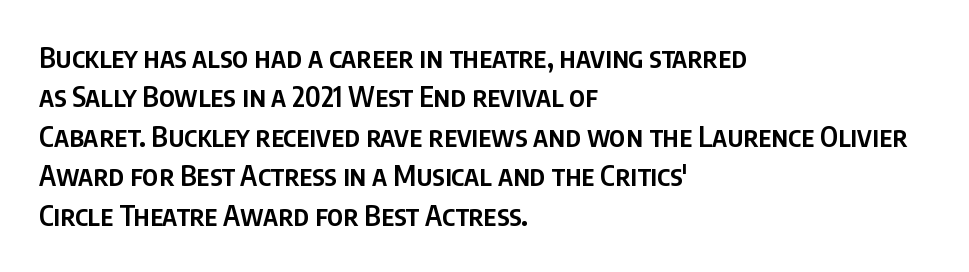
{"serif": "no", "italic": "no", "bold": "semi", "weight": "semibold", "width": "condensed", "stroke_contrast": "low", "x_height": "large", "monospaced": "no", "underline": "no", "align": "left", "line_spacing": "normal", "line_spacing_ratio": 1.41, "letter_spacing": "normal", "letter_spacing_em": 0.0, "glyph_px": 28}
